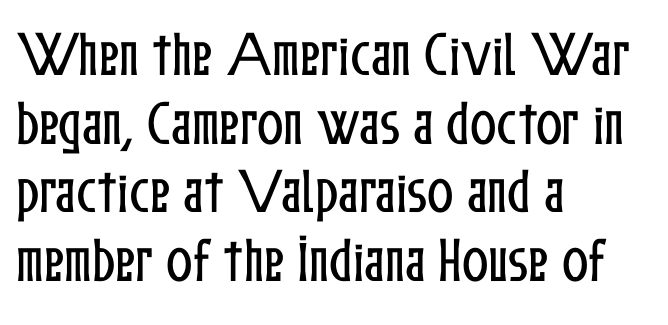
{"italic": "no", "width": "condensed", "stroke_contrast": "low", "x_height": "medium", "monospaced": "no", "underline": "no", "align": "left", "line_spacing": "normal", "line_spacing_ratio": 1.4, "letter_spacing": "normal", "letter_spacing_em": 0.0, "glyph_px": 49}
